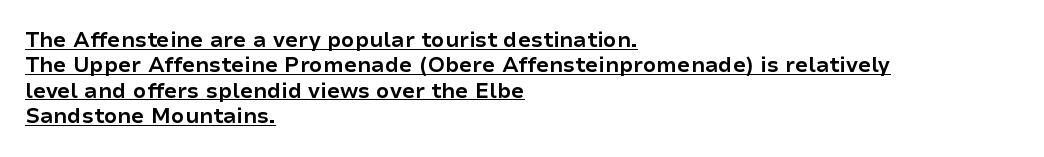
Strokes here are thick enough to call this a true bold. Underlined type. All the whitespace from short lines collects on the right. The passage shown has conventional tracking throughout. Upright lettering throughout.
